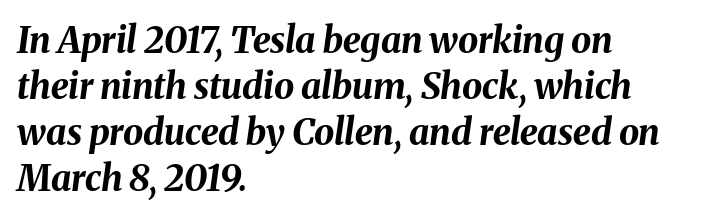
Look at the tracking — it's just the regular setting, nothing added. Lines of text with bare space underneath. The letters advance in unequal steps, a hallmark of proportional type. Observe the lean: these are italic letterforms. The passage shown is emphatically bold. Reading down the block, your eye returns to a fixed left position each line.
